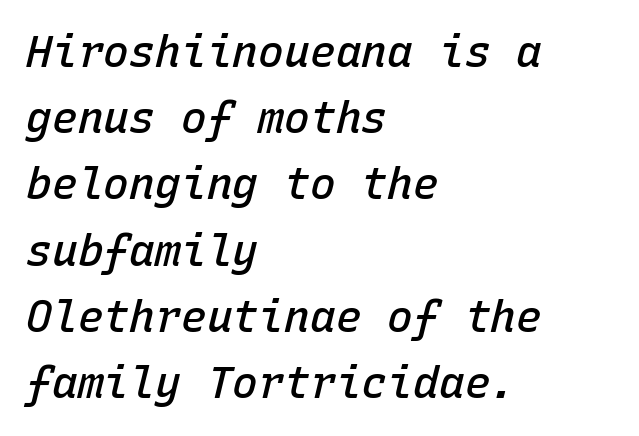
Q: Is the text bold? A: Semi-bold.
Q: Is the text italic (slanted)? A: Yes, it leans right by about 15 degrees.
Q: Is the text underlined? A: No.
Q: How is the paragraph aligned? A: Left-aligned.
Q: Is the spacing between letters normal or unusually wide? A: Normal.
Q: Is the spacing between lines tight, normal or loose? A: Normal.
Q: Width (condensed, normal, or wide)? A: Normal.
Q: Stroke contrast? A: Low.
Q: x-height? A: Medium.
Q: Monospaced? A: Yes.
